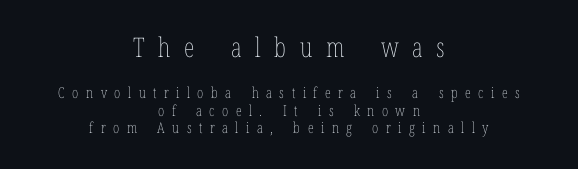
{"italic": "no", "bold": "no", "underline": "no", "align": "center", "line_spacing_ratio": 1.17, "letter_spacing": "wide", "letter_spacing_em": 0.5, "larger_block": "first", "size_ratio": 1.8, "glyph_px": 27}
